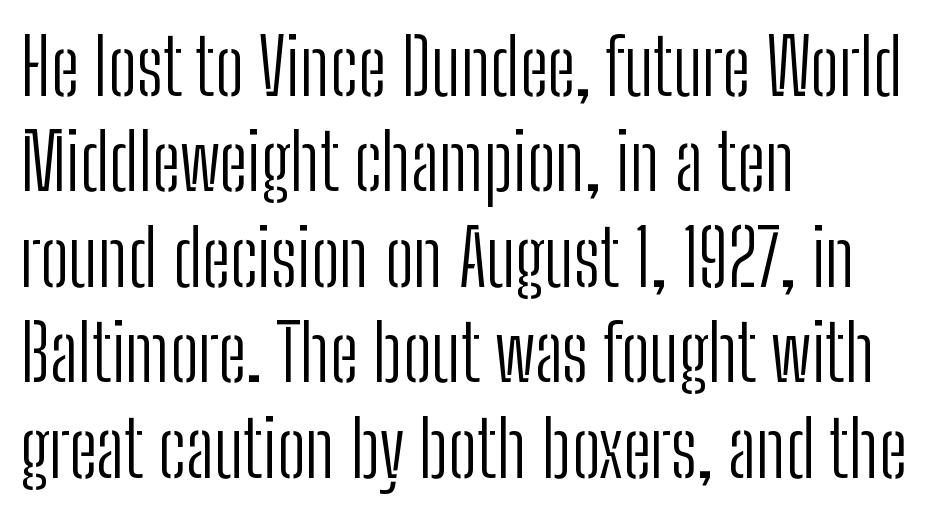
Nothing heavy about these letters — not bold at all. The rendering uses natural spacing where letterforms have individual widths. Anything drawn beneath the words? Only blank space. Posture: straight, roman, zero tilt.
